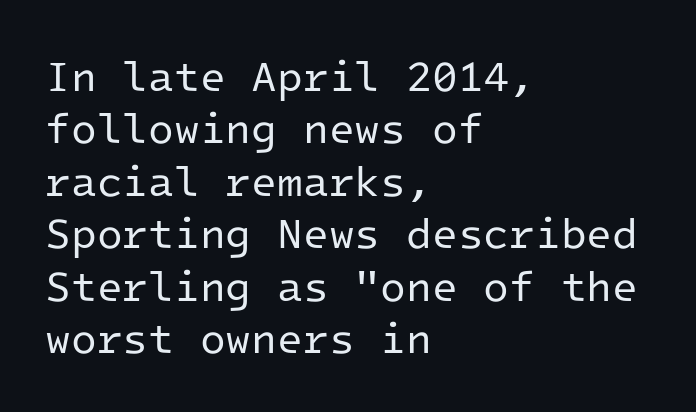
Q: Is the text bold? A: No.
Q: Is the text italic (slanted)? A: No, it is upright.
Q: Is the typeface a serif or a sans-serif typeface? A: Sans-serif.
Q: Is the text underlined? A: No.
Q: How is the paragraph aligned? A: Left-aligned.
Q: Is the spacing between letters normal or unusually wide? A: Normal.
Q: Is the spacing between lines tight, normal or loose? A: Normal.
Q: Width (condensed, normal, or wide)? A: Normal.
Q: Stroke contrast? A: Low.
Q: x-height? A: Medium.
Q: Monospaced? A: Yes.
